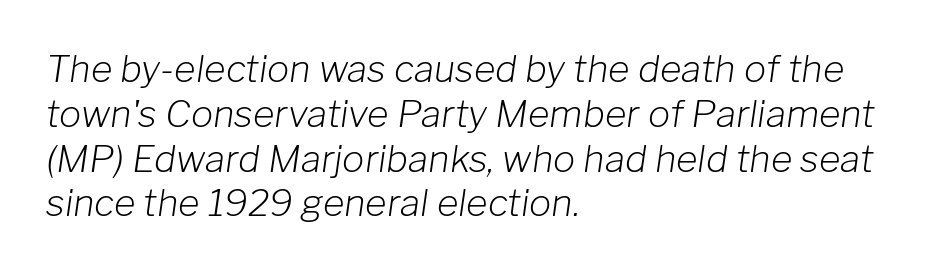
Q: Is the text bold? A: No.
Q: Is the text italic (slanted)? A: Yes, it leans right by about 8 degrees.
Q: Is the text underlined? A: No.
Q: How is the paragraph aligned? A: Left-aligned.
Q: Is the spacing between letters normal or unusually wide? A: Normal.
Q: Width (condensed, normal, or wide)? A: Normal.
Q: Stroke contrast? A: Low.
Q: x-height? A: Medium.
Q: Monospaced? A: No.
